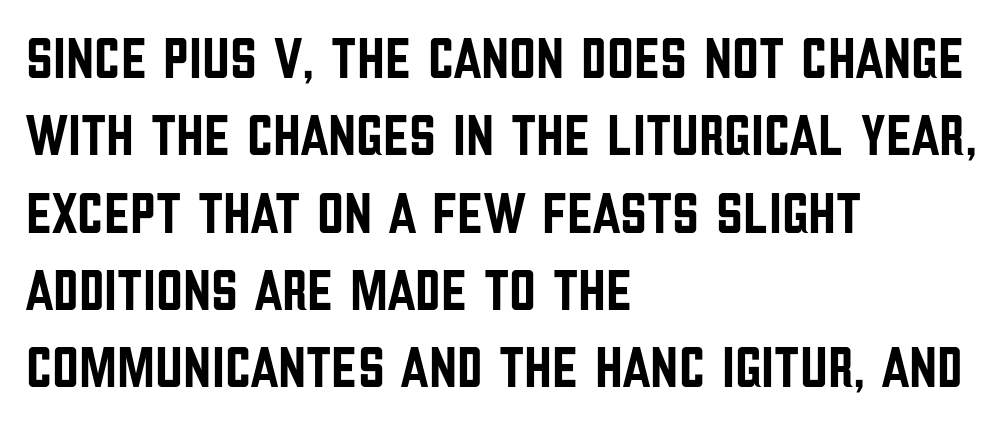
Q: Is the text italic (slanted)? A: No, it is upright.
Q: Is the typeface a serif or a sans-serif typeface? A: Sans-serif.
Q: Is the text underlined? A: No.
Q: How is the paragraph aligned? A: Left-aligned.
Q: Is the spacing between letters normal or unusually wide? A: Normal.
Q: Is the spacing between lines tight, normal or loose? A: Normal.
Q: Width (condensed, normal, or wide)? A: Condensed.
Q: Stroke contrast? A: Low.
Q: x-height? A: Large.
Q: Monospaced? A: No.
